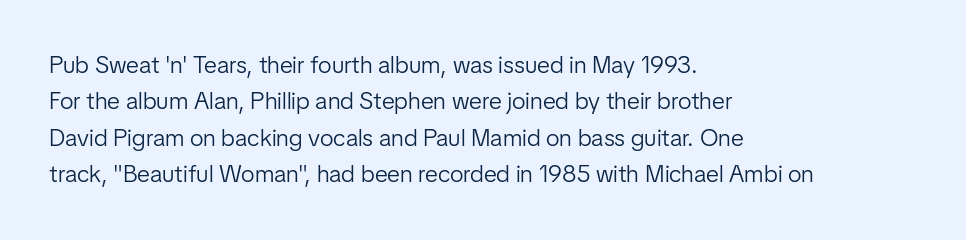
{"italic": "no", "bold": "no", "underline": "no", "align": "left", "line_spacing": "normal", "line_spacing_ratio": 1.52, "letter_spacing": "normal", "letter_spacing_em": 0.0, "glyph_px": 24}
